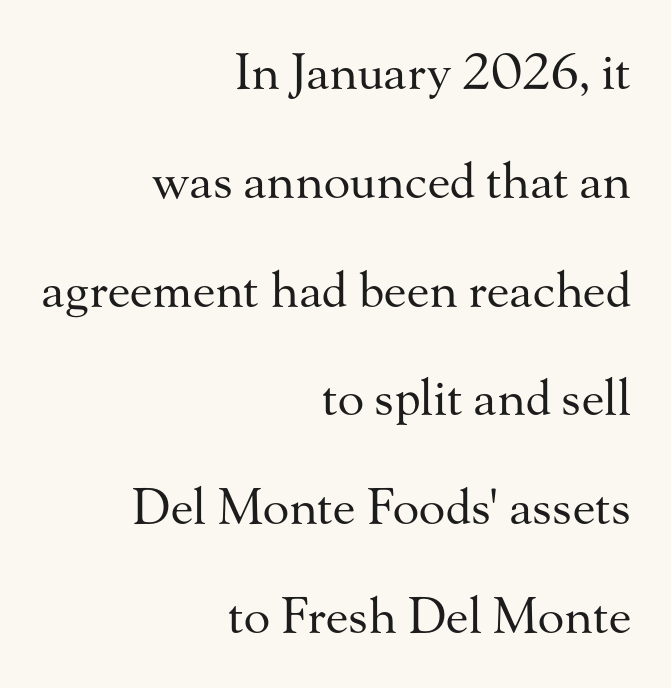
The image shows 49 px regular-weight serif type, upright; set right-aligned, loose line spacing (2.22x), normal letter spacing, not underlined; medium stroke contrast and a small x-height.
